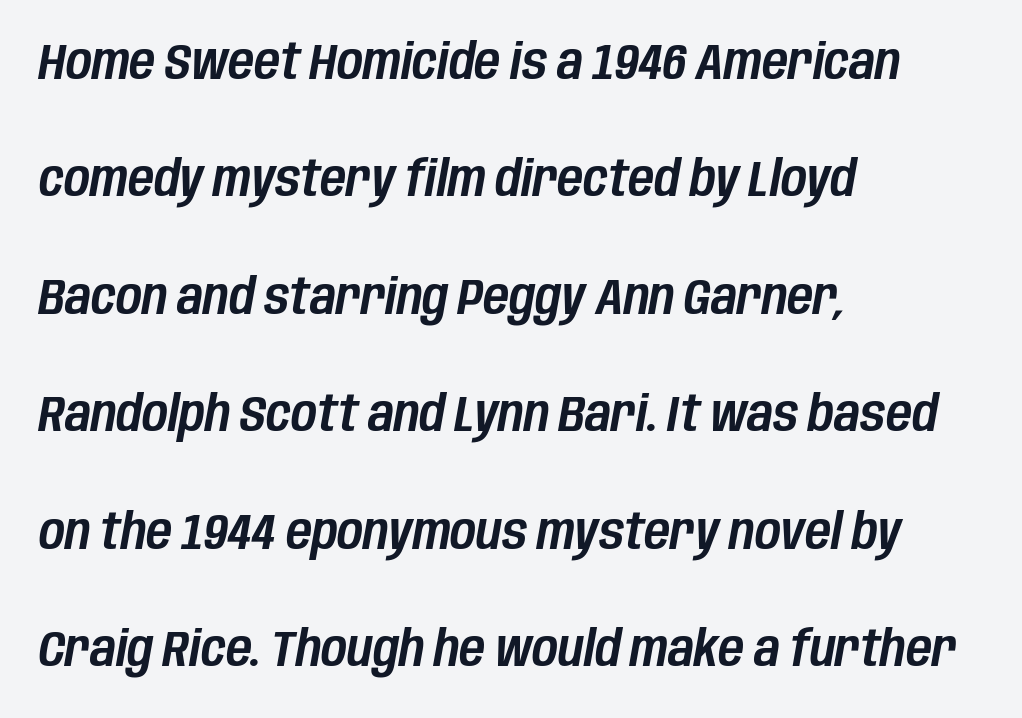
{"italic": "yes", "lean": "right", "slant_degrees": 10, "width": "condensed", "stroke_contrast": "low", "x_height": "large", "monospaced": "no", "underline": "no", "align": "left", "line_spacing": "loose", "line_spacing_ratio": 2.35, "letter_spacing": "normal", "letter_spacing_em": 0.0, "glyph_px": 50}
